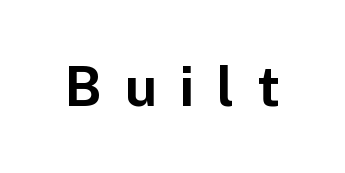
{"serif": "no", "italic": "no", "bold": "yes", "weight": "bold", "width": "normal", "stroke_contrast": "low", "x_height": "medium", "monospaced": "no", "underline": "no", "letter_spacing": "wide", "letter_spacing_em": 0.42, "glyph_px": 54}
